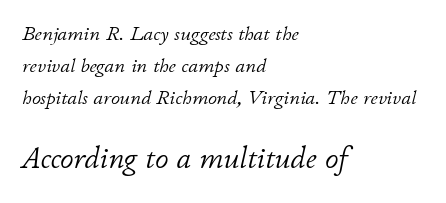
Is this a fixed-width face? No — the glyphs have proportional, varying widths. How are the letters spaced? Ordinarily, with no added tracking. The letters look calm and open, with moderate or lighter stems. A typesetter would call this leading conventional body-copy spacing. When letters slant like this, we call the style italic.
